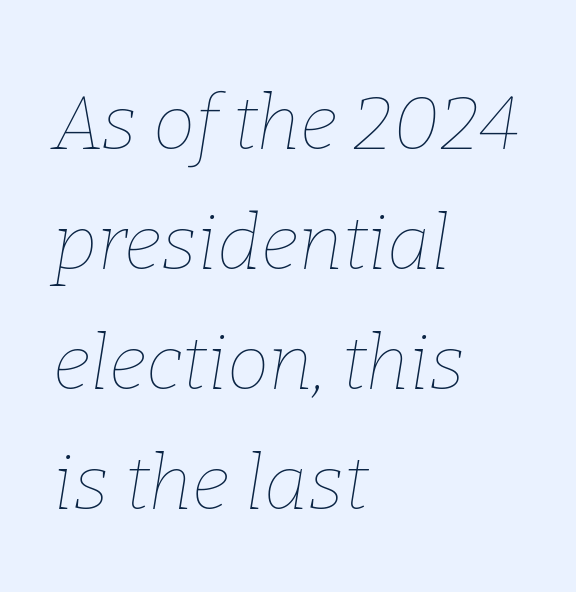
Q: Is the text bold? A: No.
Q: Is the text italic (slanted)? A: Yes, it leans right by about 9 degrees.
Q: Is the text underlined? A: No.
Q: How is the paragraph aligned? A: Left-aligned.
Q: Is the spacing between letters normal or unusually wide? A: Normal.
Q: Is the spacing between lines tight, normal or loose? A: Normal.
Q: Width (condensed, normal, or wide)? A: Normal.
Q: Stroke contrast? A: Low.
Q: x-height? A: Medium.
Q: Monospaced? A: No.
